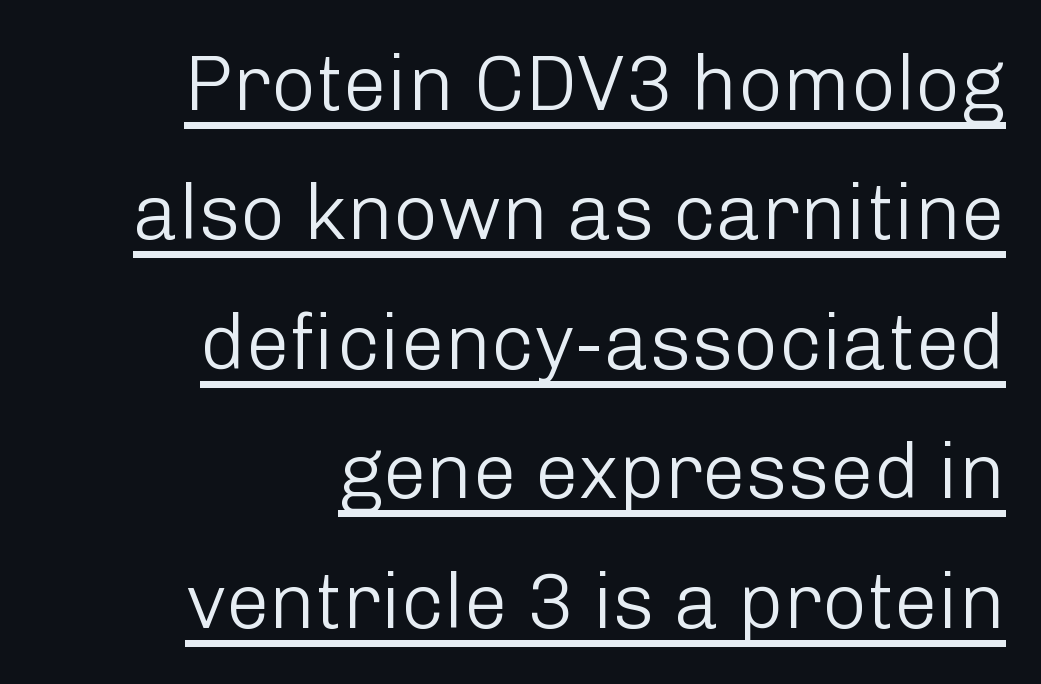
The image shows 78 px light sans-serif type, upright; set right-aligned, normal line spacing (1.66x), normal letter spacing, underlined; low stroke contrast and a medium x-height.
